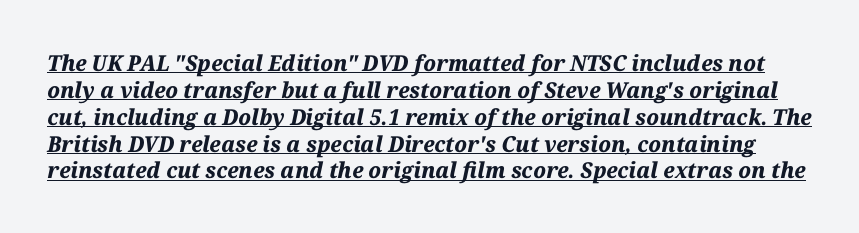
Q: Is the text bold? A: Yes.
Q: Is the text italic (slanted)? A: Yes, it leans right by about 12 degrees.
Q: Is the text underlined? A: Yes.
Q: Is the spacing between letters normal or unusually wide? A: Normal.
